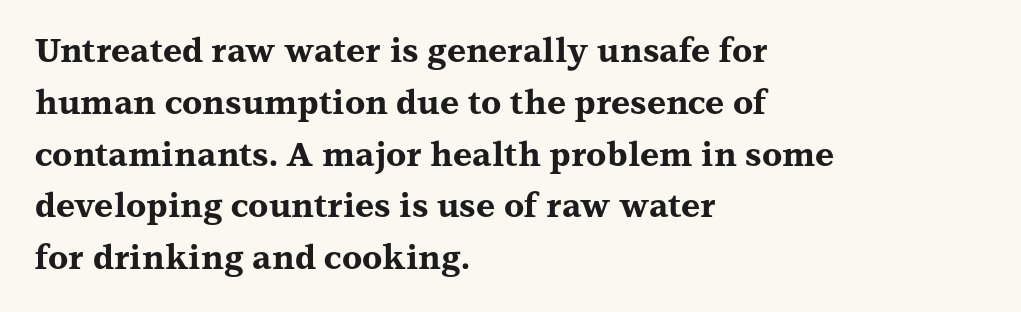
Bold? Absolutely — the strokes are thick and heavy. Clear beneath every line of the passage. Is this a fixed-width face? No — the glyphs have proportional, varying widths. The letters stand straight up with perfectly vertical stems.
